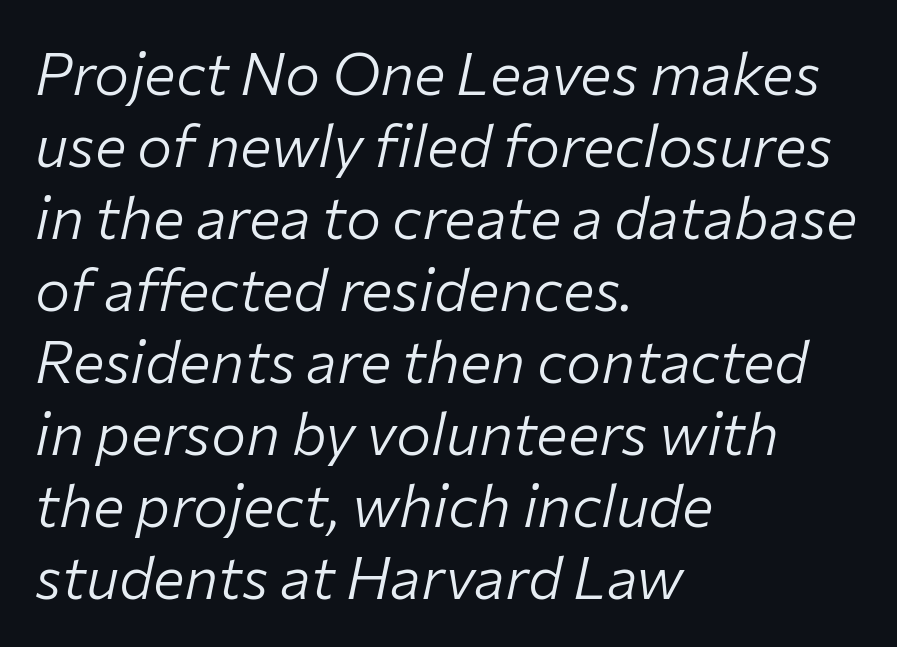
The typeface has the unassuming heft of standard copy or less. Note the varied advance widths — an 'i' is clearly narrower than an 'm'. The string is rendered with underlining switched off. Where is the straight margin? On the left. Slant detected: the letters are inclined.
